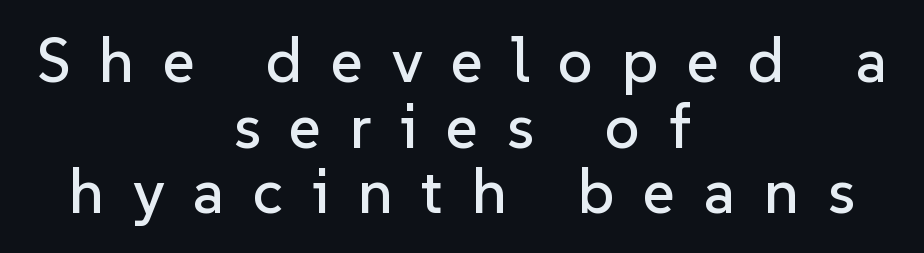
{"serif": "no", "italic": "no", "width": "normal", "stroke_contrast": "low", "x_height": "medium", "monospaced": "no", "underline": "no", "align": "center", "line_spacing": "tight", "line_spacing_ratio": 1.06, "letter_spacing": "wide", "letter_spacing_em": 0.46, "glyph_px": 62}
